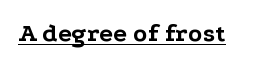
Q: Is the text bold? A: Yes.
Q: Is the text italic (slanted)? A: No, it is upright.
Q: Is the text underlined? A: Yes.
Q: Is the spacing between letters normal or unusually wide? A: Normal.
